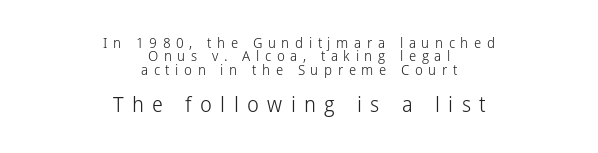
{"italic": "no", "bold": "no", "underline": "no", "align": "center", "line_spacing": "tight", "line_spacing_ratio": 0.96, "letter_spacing": "wide", "letter_spacing_em": 0.4, "larger_block": "second", "size_ratio": 1.5, "glyph_px": 21}
